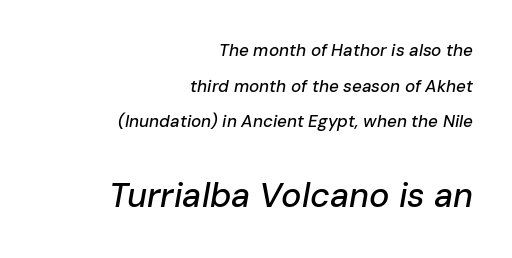
Q: Is the text italic (slanted)? A: Yes, it leans right by about 10 degrees.
Q: Is the text underlined? A: No.
Q: How is the paragraph aligned? A: Right-aligned.
Q: Is the spacing between letters normal or unusually wide? A: Normal.
Q: Is the spacing between lines tight, normal or loose? A: Loose.
Q: Which block of text is set in a larger size, the first (top) or the second (bottom)? A: The second (bottom) one.
Q: Width (condensed, normal, or wide)? A: Normal.
Q: Stroke contrast? A: Low.
Q: x-height? A: Medium.
Q: Monospaced? A: No.
